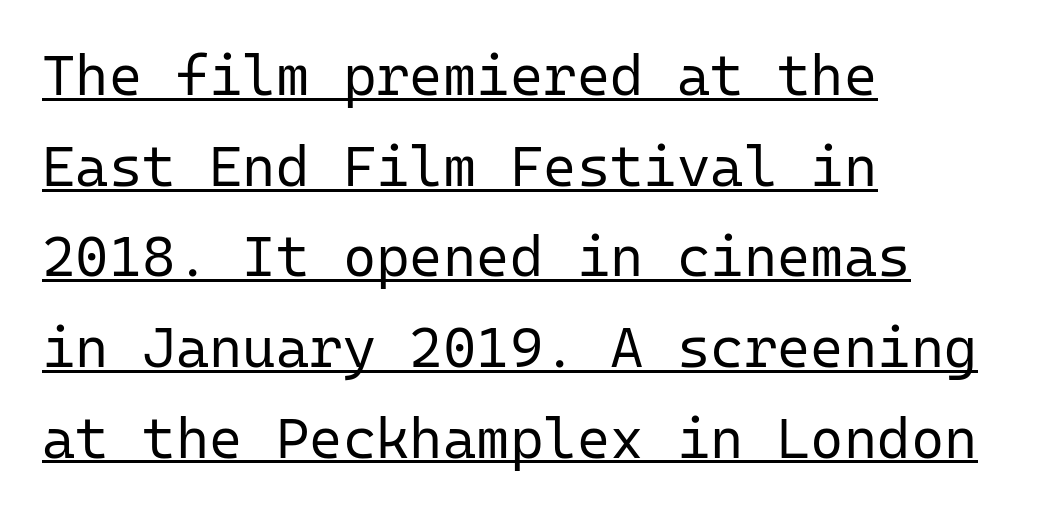
{"serif": "no", "italic": "no", "bold": "no", "weight": "regular", "width": "normal", "stroke_contrast": "low", "x_height": "medium", "monospaced": "yes", "underline": "yes", "align": "left", "line_spacing": "normal", "line_spacing_ratio": 1.59, "letter_spacing": "normal", "letter_spacing_em": 0.0, "glyph_px": 57}
